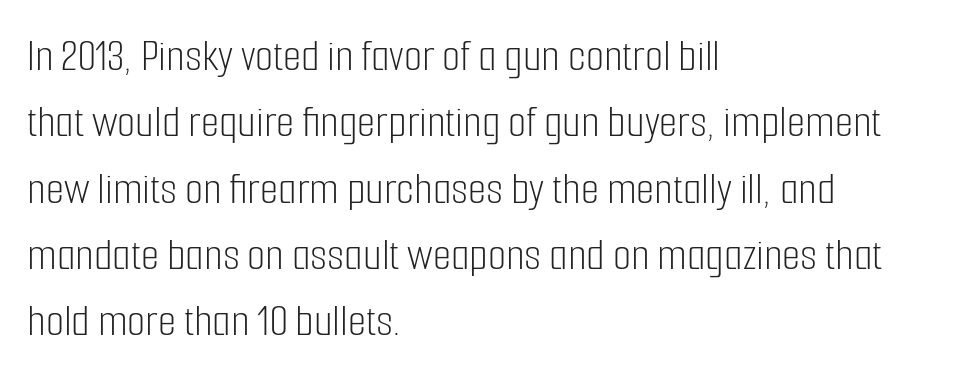
{"serif": "no", "italic": "no", "bold": "no", "weight": "light", "width": "condensed", "stroke_contrast": "low", "x_height": "medium", "monospaced": "no", "underline": "no", "align": "left", "line_spacing": "normal", "line_spacing_ratio": 1.41, "letter_spacing": "normal", "letter_spacing_em": 0.0, "glyph_px": 47}
